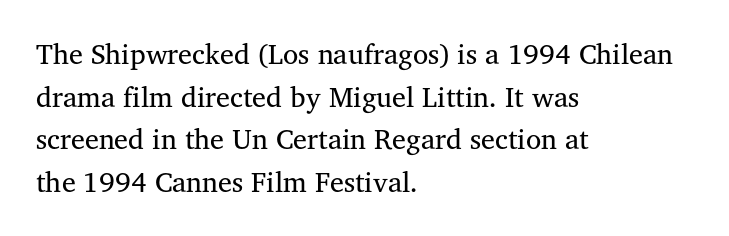
The image shows 28 px regular-weight serif type, upright; set left-aligned, normal line spacing (1.52x), normal letter spacing, not underlined; medium stroke contrast and a medium x-height.
